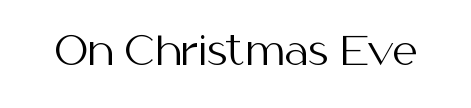
{"serif": "no", "italic": "no", "bold": "no", "weight": "regular", "width": "normal", "stroke_contrast": "medium", "x_height": "medium", "monospaced": "no", "underline": "no", "letter_spacing": "normal", "letter_spacing_em": 0.0, "glyph_px": 39}
